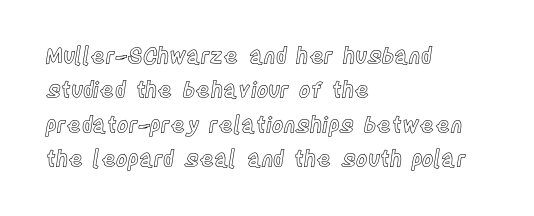
{"underline": "no", "align": "left", "line_spacing": "normal", "line_spacing_ratio": 1.56, "letter_spacing": "normal", "letter_spacing_em": 0.0, "glyph_px": 22}
